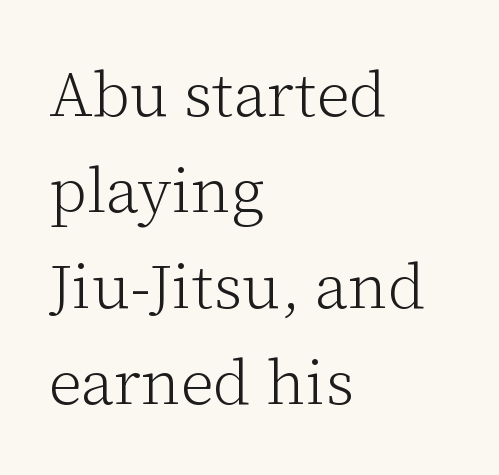
{"serif": "yes", "italic": "no", "bold": "no", "weight": "light", "width": "normal", "stroke_contrast": "low", "x_height": "medium", "monospaced": "no", "underline": "no", "align": "left", "line_spacing": "normal", "line_spacing_ratio": 1.5, "letter_spacing": "normal", "letter_spacing_em": 0.0, "glyph_px": 64}
